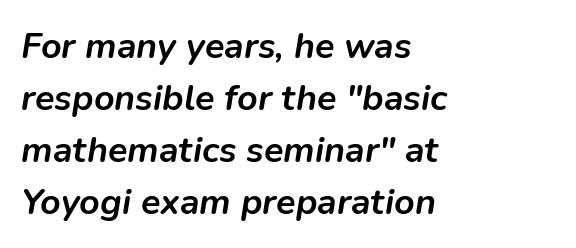
{"italic": "yes", "lean": "right", "slant_degrees": 9, "bold": "yes", "weight": "semibold", "width": "normal", "stroke_contrast": "low", "x_height": "medium", "monospaced": "no", "underline": "no", "align": "left", "line_spacing": "normal", "line_spacing_ratio": 1.44, "letter_spacing": "normal", "letter_spacing_em": 0.0, "glyph_px": 36}
